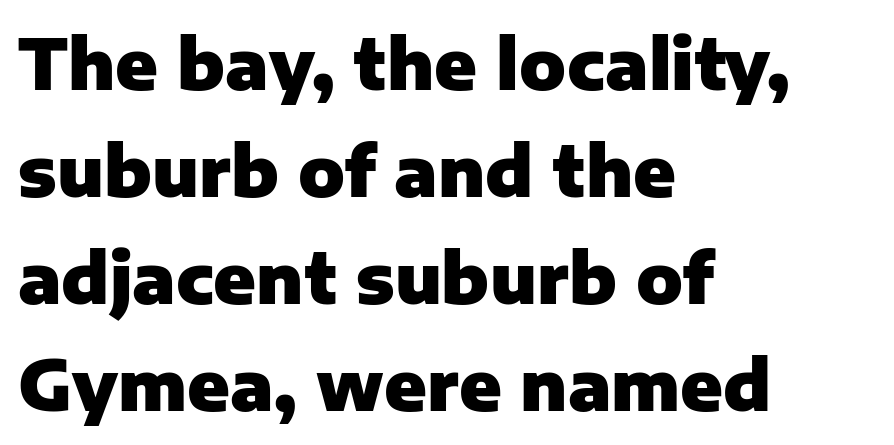
The image shows 69 px heavy sans-serif type, upright; set left-aligned, normal line spacing (1.55x), normal letter spacing, not underlined; low stroke contrast and a medium x-height.
